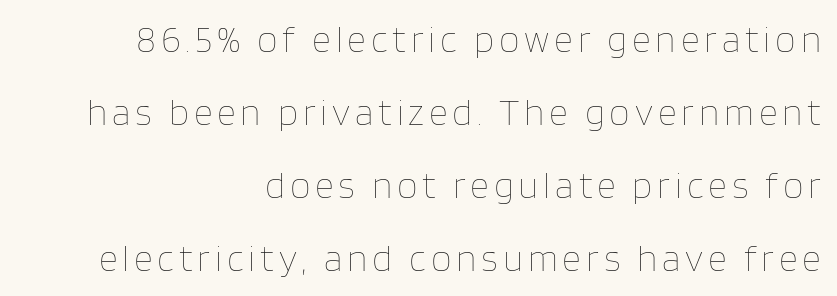
Q: Is the text bold? A: No.
Q: Is the text italic (slanted)? A: No, it is upright.
Q: Is the text underlined? A: No.
Q: How is the paragraph aligned? A: Right-aligned.
Q: Is the spacing between lines tight, normal or loose? A: Loose.
Q: Width (condensed, normal, or wide)? A: Normal.
Q: Stroke contrast? A: Low.
Q: x-height? A: Large.
Q: Monospaced? A: No.
